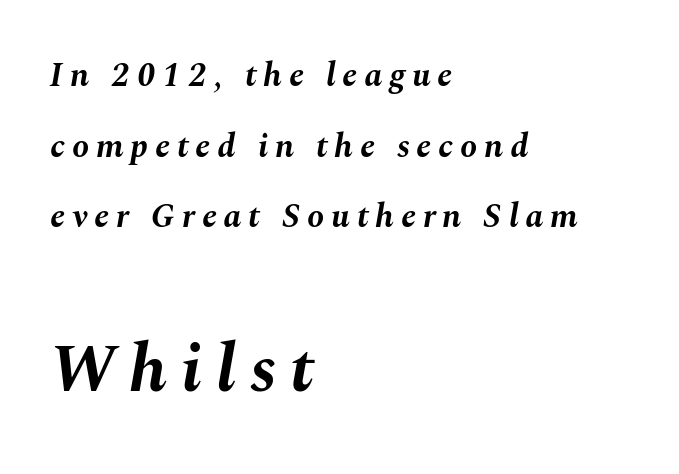
The image shows 69 px bold type, italic (leaning right); set left-aligned, loose line spacing (2.08x), unusually wide letter spacing (+0.2 em), not underlined; the second (bottom) block is 2.03x larger; medium stroke contrast and a medium x-height.
